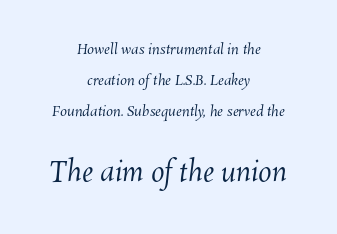
Q: Is the text bold? A: No.
Q: Is the text underlined? A: No.
Q: How is the paragraph aligned? A: Centered.
Q: Is the spacing between letters normal or unusually wide? A: Normal.
Q: Is the spacing between lines tight, normal or loose? A: Loose.
Q: Which block of text is set in a larger size, the first (top) or the second (bottom)? A: The second (bottom) one.
